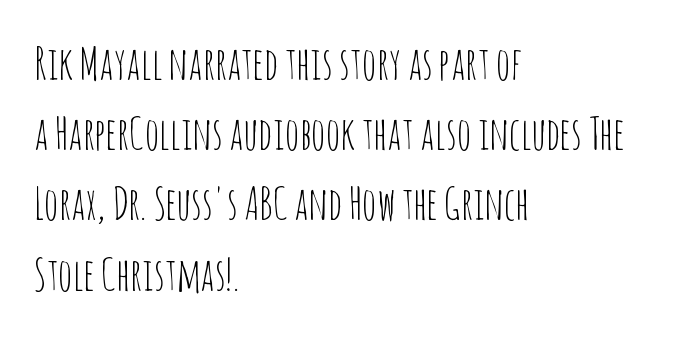
The image shows 45 px thin, condensed sans-serif type, upright; set left-aligned, normal line spacing (1.56x), normal letter spacing, not underlined; low stroke contrast and a large x-height.
